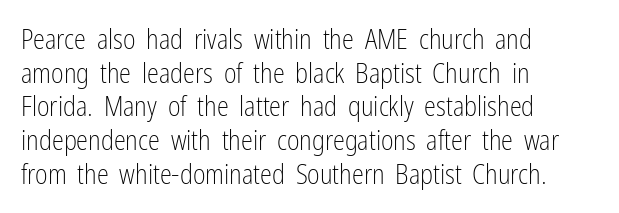
{"italic": "no", "bold": "no", "underline": "no", "align": "left", "line_spacing": "normal", "line_spacing_ratio": 1.25, "letter_spacing": "normal", "letter_spacing_em": 0.0, "glyph_px": 27}
